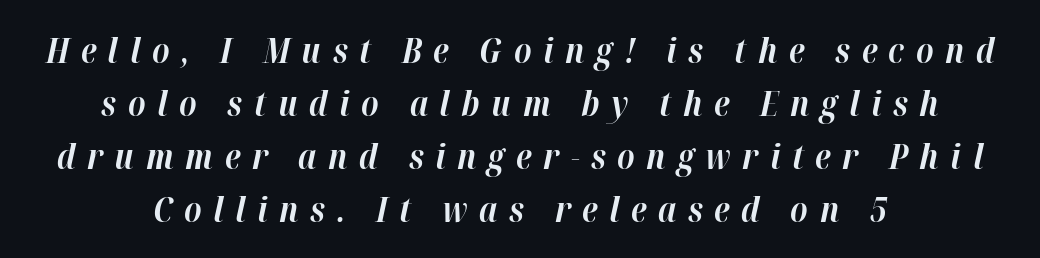
Each row of text sits above clean, open space. The letterforms stand isolated, each surrounded by extra space. The vertical gap from one line to the next is medium. Slant detected: the letters are inclined. Layout note: lines centered.
